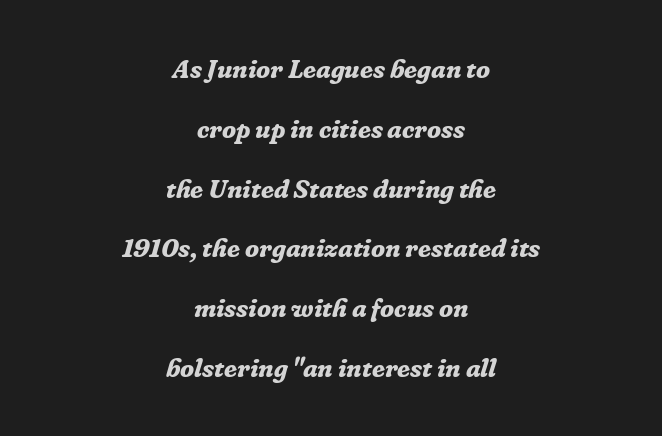
Q: Is the text bold? A: Yes.
Q: Is the text italic (slanted)? A: Yes, it leans right by about 16 degrees.
Q: Is the text underlined? A: No.
Q: How is the paragraph aligned? A: Centered.
Q: Is the spacing between letters normal or unusually wide? A: Normal.
Q: Is the spacing between lines tight, normal or loose? A: Loose.
